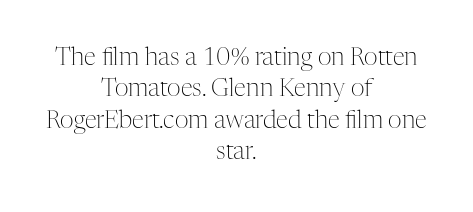
{"italic": "no", "bold": "no", "underline": "no", "align": "center", "line_spacing": "normal", "line_spacing_ratio": 1.31, "letter_spacing": "normal", "letter_spacing_em": 0.0, "glyph_px": 24}
